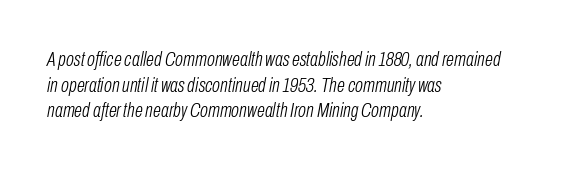
Emphasis-style slanted type is in use. How are the letters spaced? Ordinarily, with no added tracking. One-word summary of the alignment: left. The weight tops out at a normal text grade. This rendering features lettering with no underline.
